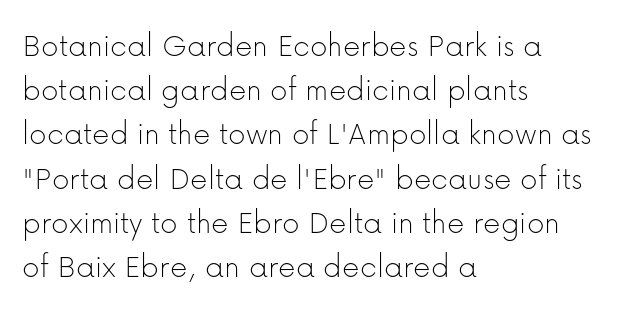
The image shows 34 px thin sans-serif type, upright; set left-aligned, normal line spacing (1.3x), normal letter spacing, not underlined; low stroke contrast and a medium x-height.
